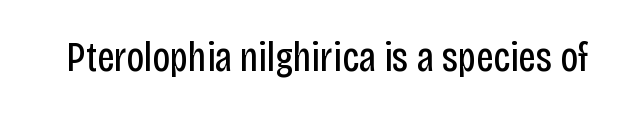
The image shows 42 px regular-weight, condensed sans-serif type, upright; set normal letter spacing, not underlined; low stroke contrast and a large x-height.
